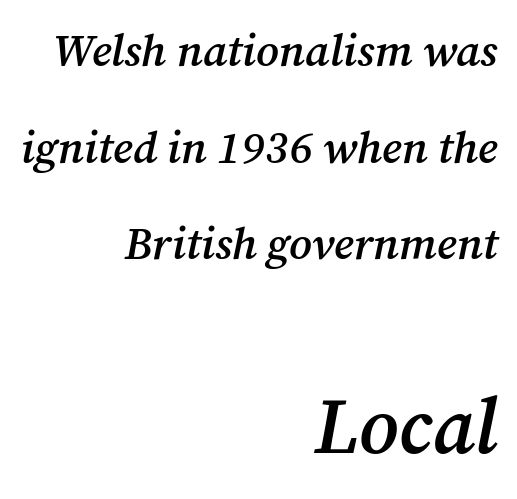
{"serif": "yes", "italic": "yes", "lean": "right", "slant_degrees": 12, "bold": "semi", "weight": "semibold", "width": "normal", "stroke_contrast": "medium", "x_height": "medium", "monospaced": "no", "underline": "no", "align": "right", "line_spacing": "loose", "line_spacing_ratio": 2.15, "letter_spacing": "normal", "letter_spacing_em": 0.0, "larger_block": "second", "size_ratio": 1.73, "glyph_px": 78}
